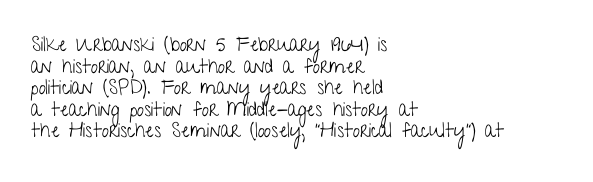
Q: Is the text bold? A: No.
Q: Is the text italic (slanted)? A: No, it is upright.
Q: Is the text underlined? A: No.
Q: How is the paragraph aligned? A: Left-aligned.
Q: Is the spacing between letters normal or unusually wide? A: Normal.
Q: Is the spacing between lines tight, normal or loose? A: Tight.
